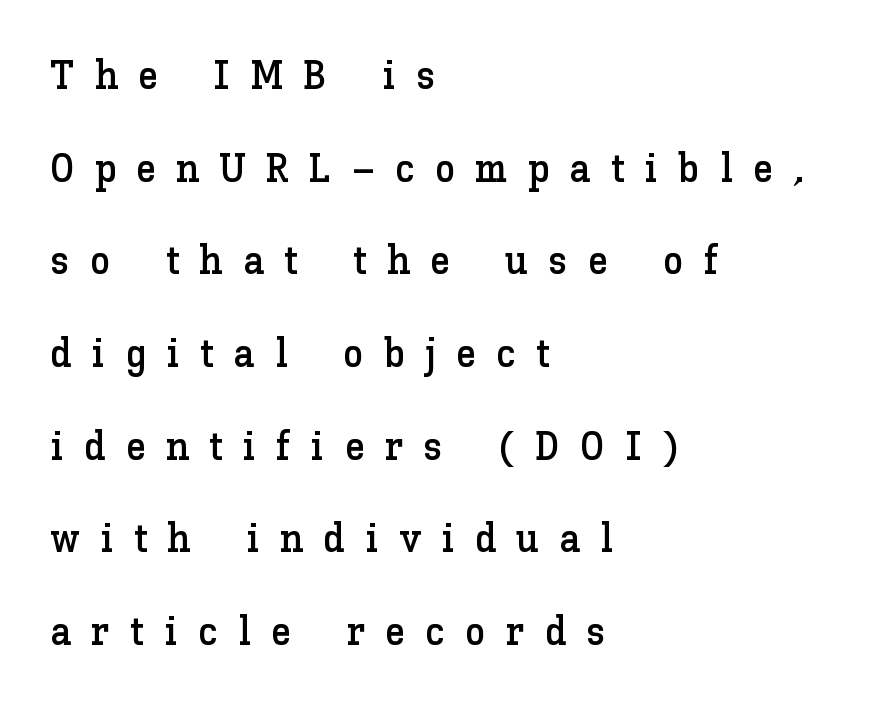
Q: Is the text italic (slanted)? A: No, it is upright.
Q: Is the text underlined? A: No.
Q: How is the paragraph aligned? A: Left-aligned.
Q: Is the spacing between letters normal or unusually wide? A: Unusually wide.
Q: Is the spacing between lines tight, normal or loose? A: Loose.
Q: Width (condensed, normal, or wide)? A: Normal.
Q: Stroke contrast? A: Low.
Q: x-height? A: Medium.
Q: Monospaced? A: No.
